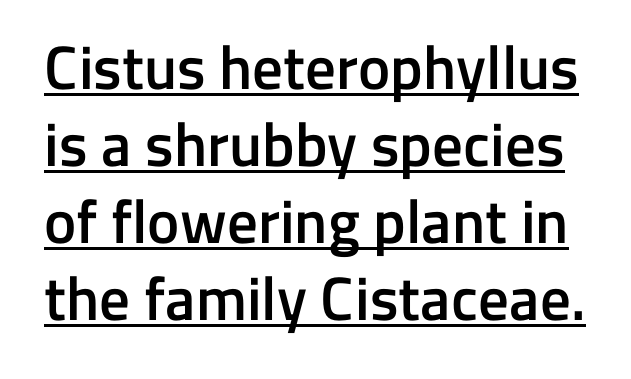
{"serif": "no", "italic": "no", "bold": "semi", "weight": "semibold", "width": "normal", "stroke_contrast": "low", "x_height": "medium", "monospaced": "no", "underline": "yes", "line_spacing": "normal", "line_spacing_ratio": 1.26, "letter_spacing": "normal", "letter_spacing_em": 0.0, "glyph_px": 61}
